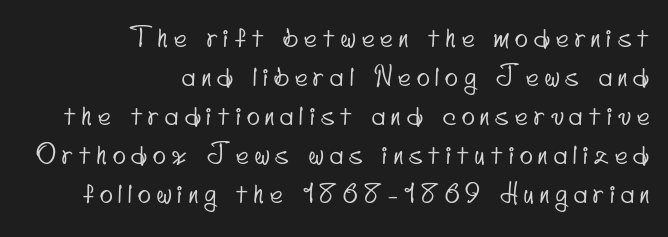
The image shows 27 px text type; set right-aligned, normal line spacing (1.44x), unusually wide letter spacing (+0.23 em), not underlined.
